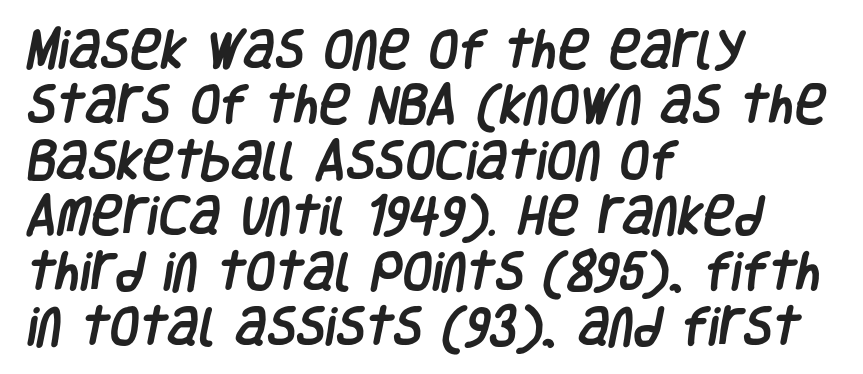
Q: Is the typeface a serif or a sans-serif typeface? A: Sans-serif.
Q: Is the text underlined? A: No.
Q: How is the paragraph aligned? A: Left-aligned.
Q: Is the spacing between letters normal or unusually wide? A: Normal.
Q: Is the spacing between lines tight, normal or loose? A: Normal.
Q: Width (condensed, normal, or wide)? A: Condensed.
Q: Stroke contrast? A: Low.
Q: x-height? A: Large.
Q: Monospaced? A: No.
